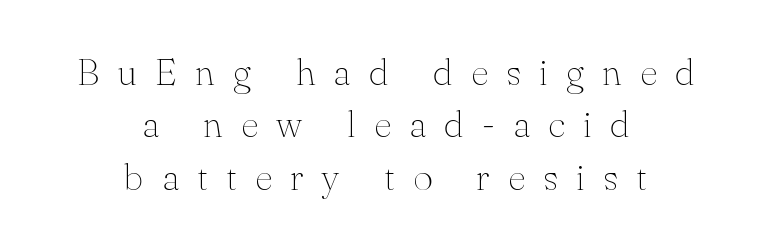
Q: Is the text bold? A: No.
Q: Is the text italic (slanted)? A: No, it is upright.
Q: Is the typeface a serif or a sans-serif typeface? A: Serif.
Q: Is the text underlined? A: No.
Q: How is the paragraph aligned? A: Centered.
Q: Is the spacing between letters normal or unusually wide? A: Unusually wide.
Q: Is the spacing between lines tight, normal or loose? A: Normal.
Q: Width (condensed, normal, or wide)? A: Normal.
Q: Stroke contrast? A: Medium.
Q: x-height? A: Small.
Q: Monospaced? A: No.
